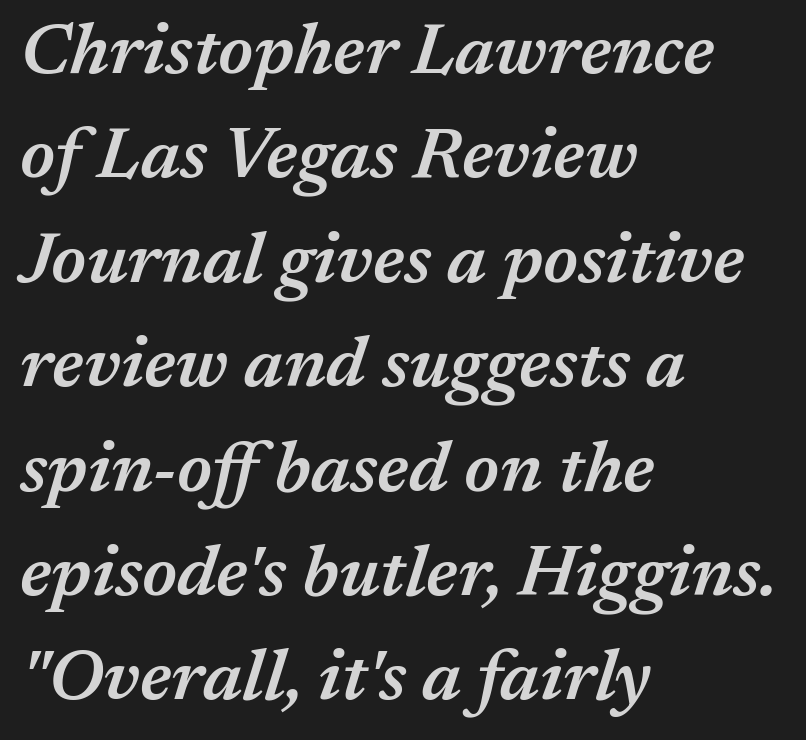
The image shows 72 px semibold type, italic (leaning right); set left-aligned, normal line spacing (1.45x), normal letter spacing, not underlined; medium stroke contrast and a medium x-height.
